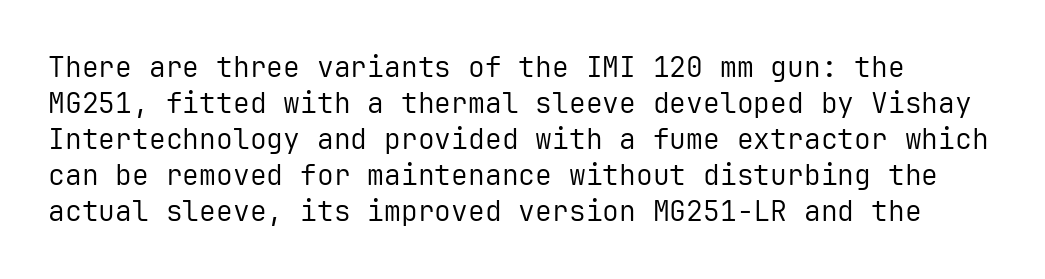
{"serif": "no", "italic": "no", "bold": "no", "weight": "regular", "width": "normal", "stroke_contrast": "low", "x_height": "medium", "monospaced": "yes", "underline": "no", "line_spacing": "normal", "line_spacing_ratio": 1.29, "letter_spacing": "normal", "letter_spacing_em": 0.0, "glyph_px": 28}
